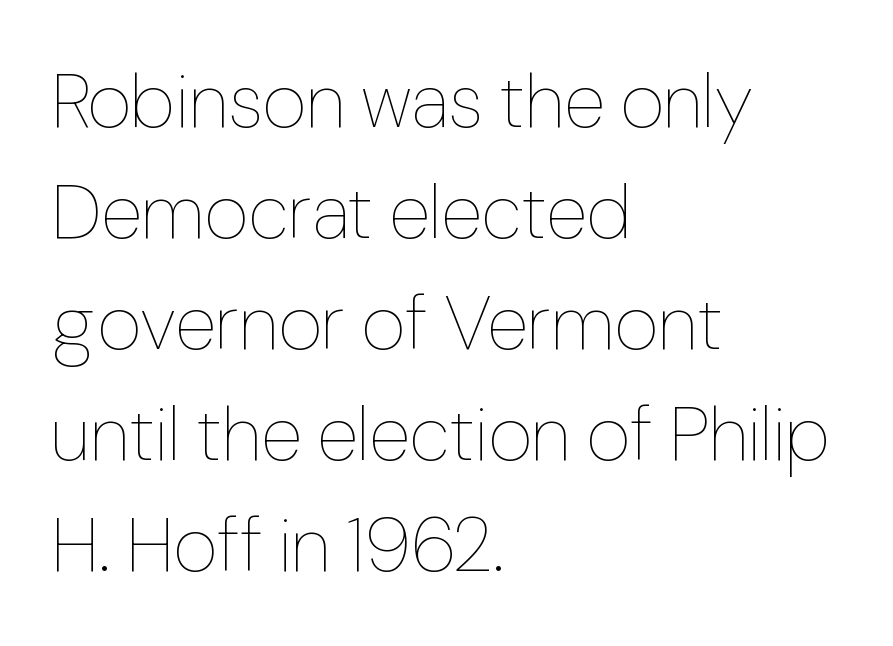
Q: Is the text bold? A: No.
Q: Is the text italic (slanted)? A: No, it is upright.
Q: Is the text underlined? A: No.
Q: How is the paragraph aligned? A: Left-aligned.
Q: Is the spacing between letters normal or unusually wide? A: Normal.
Q: Is the spacing between lines tight, normal or loose? A: Normal.
Q: Width (condensed, normal, or wide)? A: Normal.
Q: Stroke contrast? A: Low.
Q: x-height? A: Medium.
Q: Monospaced? A: No.
